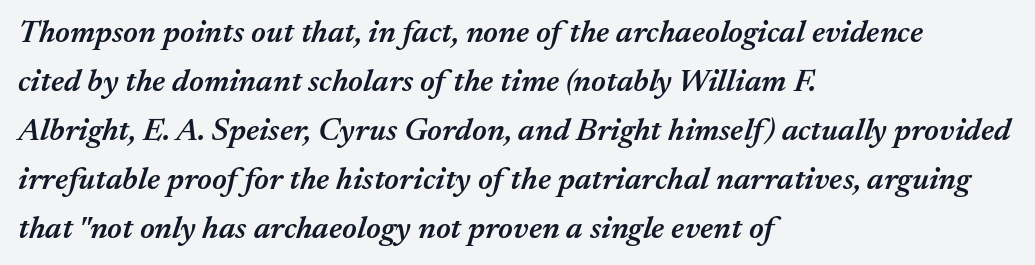
Q: Is the text bold? A: Semi-bold.
Q: Is the text italic (slanted)? A: Yes, it leans right by about 17 degrees.
Q: Is the text underlined? A: No.
Q: How is the paragraph aligned? A: Left-aligned.
Q: Is the spacing between letters normal or unusually wide? A: Normal.
Q: Is the spacing between lines tight, normal or loose? A: Normal.
Q: Width (condensed, normal, or wide)? A: Normal.
Q: Stroke contrast? A: Medium.
Q: x-height? A: Medium.
Q: Monospaced? A: No.
